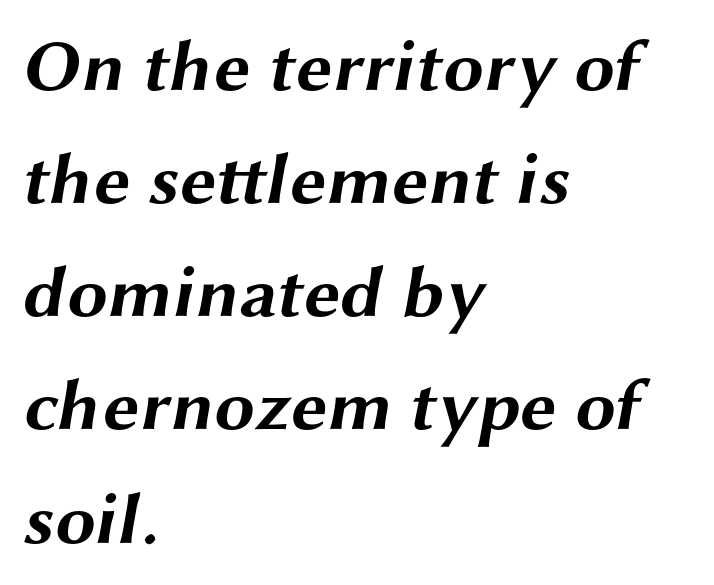
Plenty of ink on the page — the face is bold. Leading matches the norm, producing a regular column. Note the varied advance widths — an 'i' is clearly narrower than an 'm'. These lines keep a tight, regular rhythm from letter to letter. A bare baseline throughout the passage.
